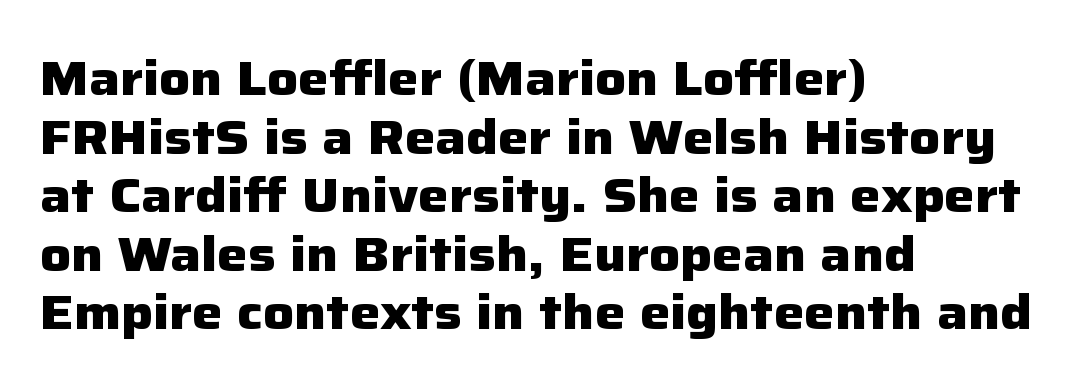
The image shows 48 px heavy sans-serif type, upright; set left-aligned, line spacing 1.22x, normal letter spacing, not underlined; low stroke contrast and a medium x-height.
